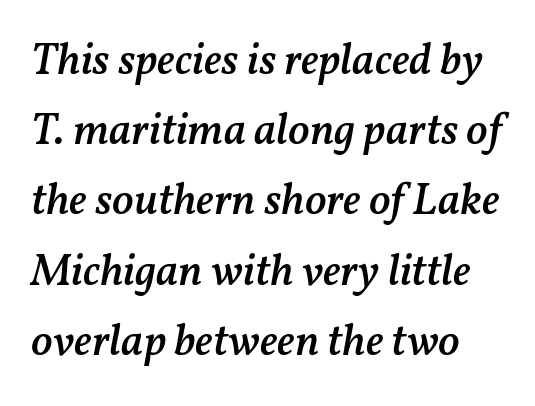
{"italic": "yes", "lean": "right", "slant_degrees": 11, "bold": "semi", "weight": "semibold", "width": "normal", "stroke_contrast": "medium", "x_height": "medium", "monospaced": "no", "underline": "no", "line_spacing": "normal", "line_spacing_ratio": 1.56, "letter_spacing": "normal", "letter_spacing_em": 0.0, "glyph_px": 45}
